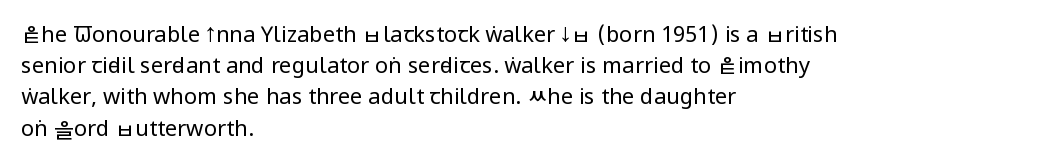
Every row of glyphs begins at an identical x-position on the left. The typesetting does not lean heavy: it is not bold. One glance says typical: line gaps are just what's usual. Underlining? Definitely not there.
